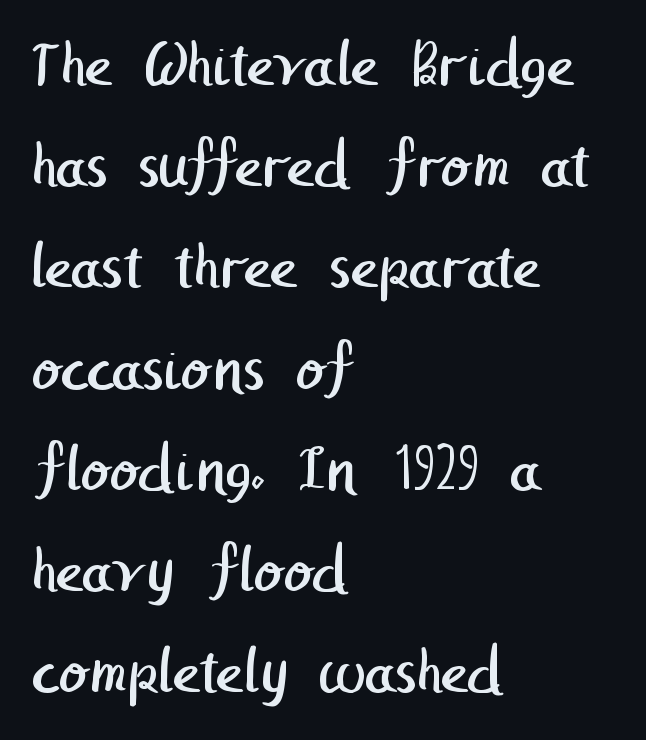
Q: Is the text bold? A: No.
Q: Is the typeface a serif or a sans-serif typeface? A: Sans-serif.
Q: Is the text underlined? A: No.
Q: How is the paragraph aligned? A: Left-aligned.
Q: Is the spacing between letters normal or unusually wide? A: Normal.
Q: Is the spacing between lines tight, normal or loose? A: Normal.
Q: Width (condensed, normal, or wide)? A: Normal.
Q: Stroke contrast? A: Low.
Q: x-height? A: Medium.
